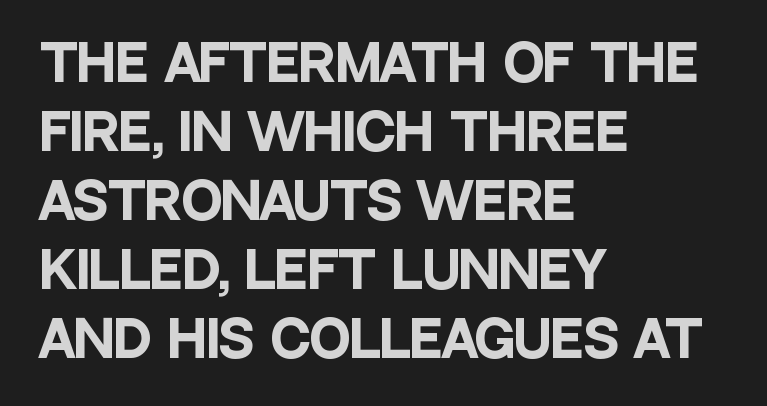
The image shows 49 px heavy, condensed sans-serif type, upright; set left-aligned, normal line spacing (1.41x), normal letter spacing, not underlined; low stroke contrast and a large x-height.
